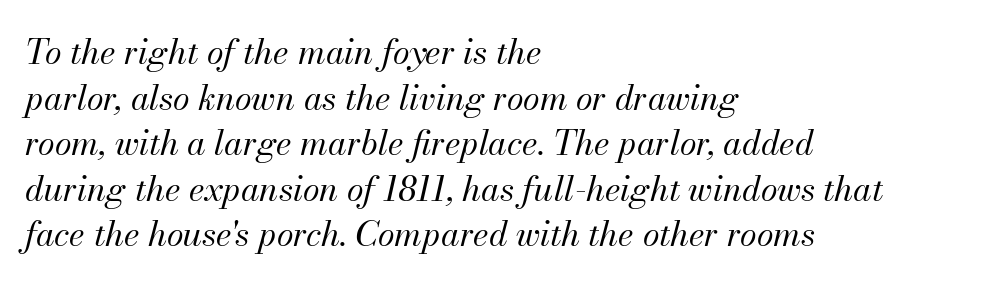
Just letters on the line, the space beneath them empty. The passage shown is typed in a proportional face where columns would drift. The leading is moderate, giving the passage an even texture. This sample is left-justified, so line endings fall wherever the words run out. Heft: none added — not bold. Glyph-to-glyph distance matches everyday printed text.
